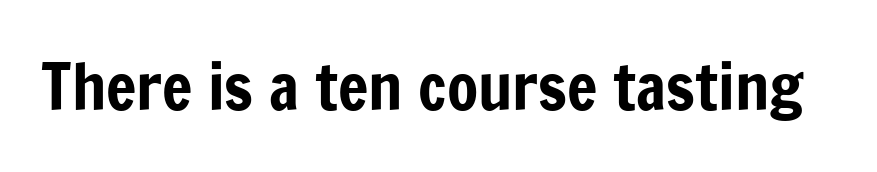
Q: Is the text italic (slanted)? A: No, it is upright.
Q: Is the typeface a serif or a sans-serif typeface? A: Sans-serif.
Q: Is the text underlined? A: No.
Q: Is the spacing between letters normal or unusually wide? A: Normal.
Q: Width (condensed, normal, or wide)? A: Condensed.
Q: Stroke contrast? A: Low.
Q: x-height? A: Medium.
Q: Monospaced? A: No.
